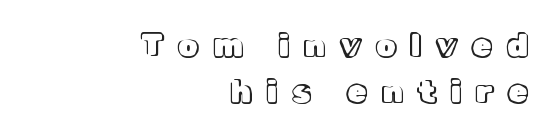
The image shows 31 px text type, upright; set right-aligned, normal line spacing (1.49x), unusually wide letter spacing (+0.5 em), not underlined; a medium x-height.
